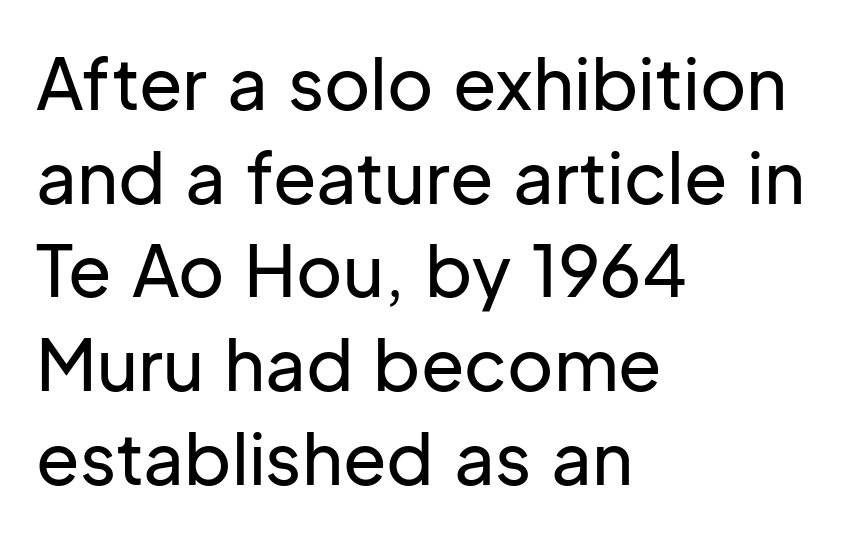
Q: Is the text italic (slanted)? A: No, it is upright.
Q: Is the typeface a serif or a sans-serif typeface? A: Sans-serif.
Q: Is the text underlined? A: No.
Q: How is the paragraph aligned? A: Left-aligned.
Q: Is the spacing between letters normal or unusually wide? A: Normal.
Q: Is the spacing between lines tight, normal or loose? A: Normal.
Q: Width (condensed, normal, or wide)? A: Normal.
Q: Stroke contrast? A: Low.
Q: x-height? A: Medium.
Q: Monospaced? A: No.
